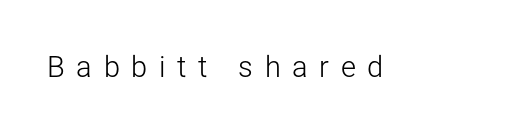
Q: Is the text bold? A: No.
Q: Is the text italic (slanted)? A: No, it is upright.
Q: Is the typeface a serif or a sans-serif typeface? A: Sans-serif.
Q: Is the text underlined? A: No.
Q: Is the spacing between letters normal or unusually wide? A: Unusually wide.
Q: Width (condensed, normal, or wide)? A: Normal.
Q: Stroke contrast? A: Low.
Q: x-height? A: Medium.
Q: Monospaced? A: No.
